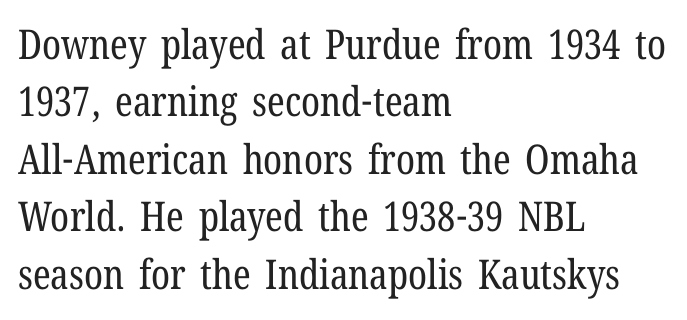
The image shows 41 px regular-weight, condensed serif type, upright; set left-aligned, normal line spacing (1.4x), normal letter spacing, not underlined; low stroke contrast and a medium x-height.
